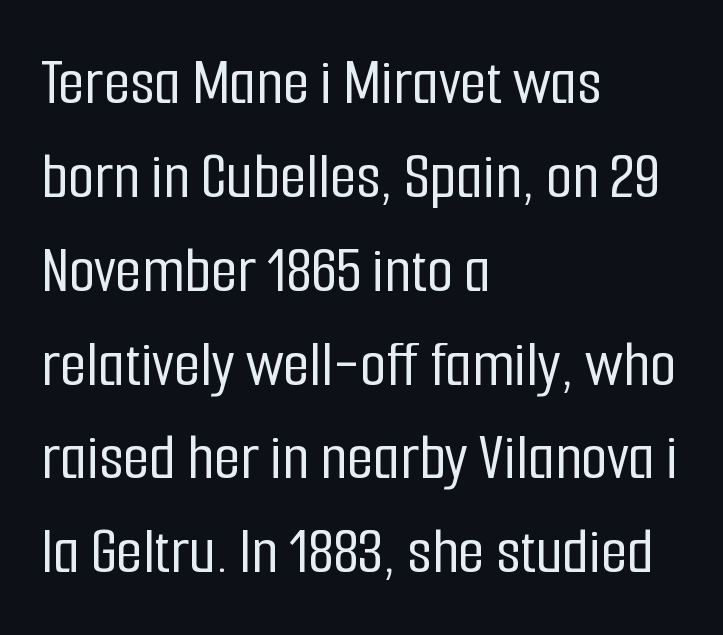
Note: no serifs on the glyphs. Honestly, the letter spacing is just normal — you wouldn't notice it. This is roman type, the default non-slanted kind. The paragraph has a hard left edge and a soft right edge. This sample keeps an unexceptional amount of space between lines.
